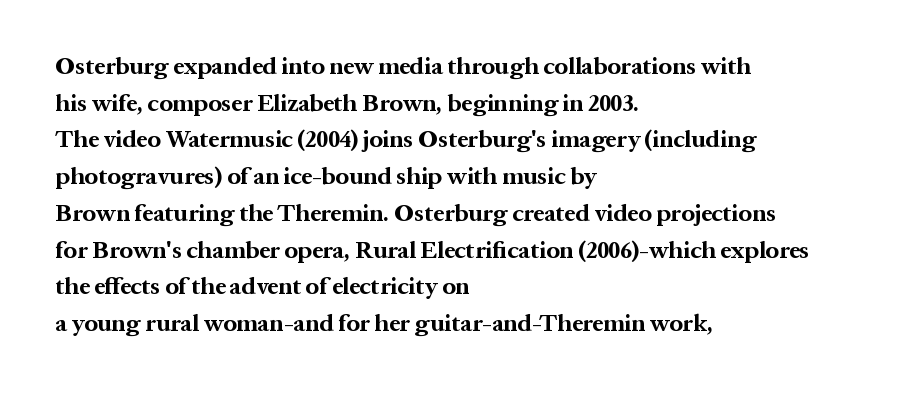
A typesetter would call this zero additional tracking. The letters stand upright; this is a roman face. Regular leading. The passage is arranged the way most books set body copy — flush left. Rule under the text: the space is simply empty. Strokes here are thick enough to call this a true bold.
